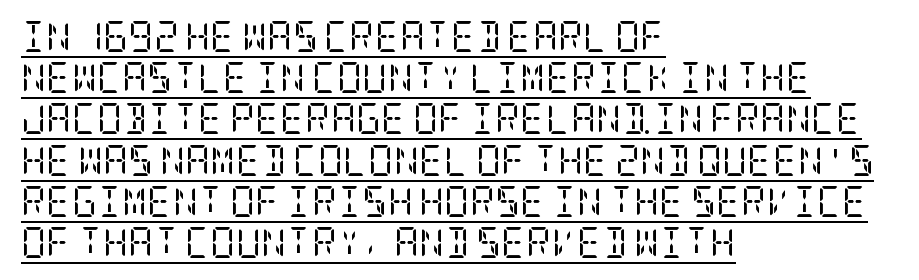
The image shows 31 px regular-weight, condensed serif type, upright; set left-aligned, normal line spacing (1.33x), normal letter spacing, underlined; low stroke contrast and a large x-height.
